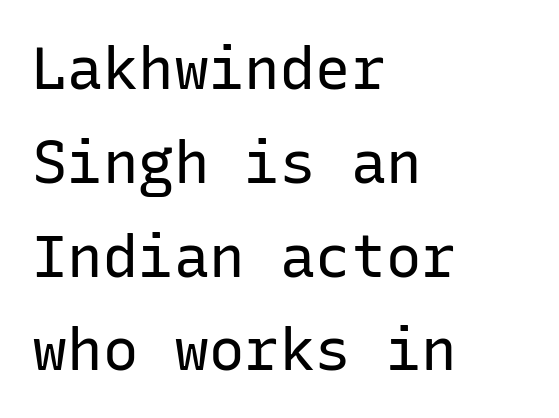
The image shows 59 px regular-weight sans-serif type, upright, monospaced; set left-aligned, normal line spacing (1.59x), normal letter spacing, not underlined; low stroke contrast and a medium x-height.
